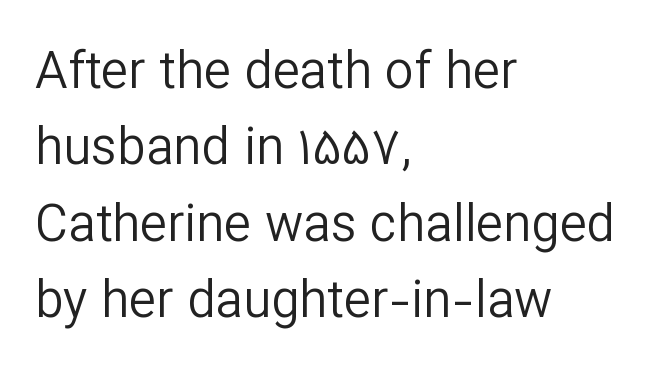
{"serif": "no", "italic": "no", "bold": "no", "weight": "regular", "width": "normal", "stroke_contrast": "low", "x_height": "medium", "monospaced": "no", "underline": "no", "align": "left", "line_spacing": "normal", "line_spacing_ratio": 1.5, "letter_spacing": "normal", "letter_spacing_em": 0.0, "glyph_px": 51}
